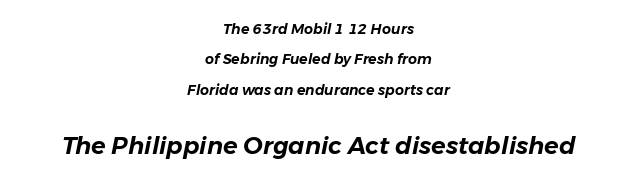
Each word holds together tightly as a unit, with standard inter-letter gaps. A typesetter would mark this as italic. Baseline-to-baseline distance is far greater than the letter height. Caption: multi-line text, centered on the measure. Check under the words: just untouched page.
